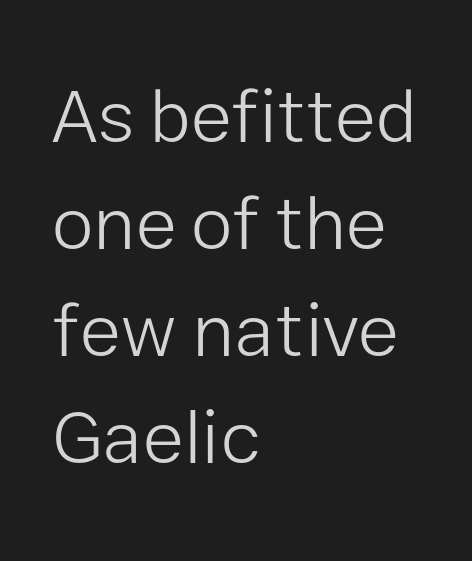
The image shows 76 px light sans-serif type, upright; set left-aligned, normal line spacing (1.41x), normal letter spacing, not underlined; low stroke contrast and a medium x-height.
